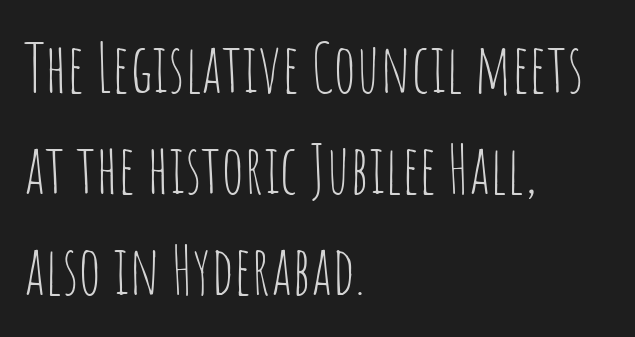
Q: Is the text bold? A: No.
Q: Is the text italic (slanted)? A: No, it is upright.
Q: Is the typeface a serif or a sans-serif typeface? A: Sans-serif.
Q: Is the text underlined? A: No.
Q: How is the paragraph aligned? A: Left-aligned.
Q: Is the spacing between letters normal or unusually wide? A: Normal.
Q: Is the spacing between lines tight, normal or loose? A: Normal.
Q: Width (condensed, normal, or wide)? A: Condensed.
Q: Stroke contrast? A: Low.
Q: x-height? A: Large.
Q: Monospaced? A: No.
